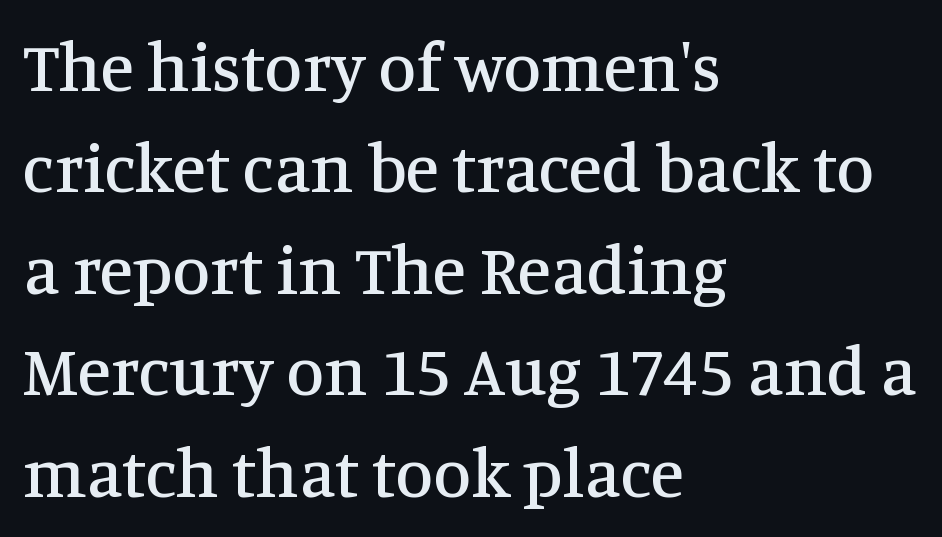
Q: Is the text italic (slanted)? A: No, it is upright.
Q: Is the typeface a serif or a sans-serif typeface? A: Serif.
Q: Is the text underlined? A: No.
Q: How is the paragraph aligned? A: Left-aligned.
Q: Is the spacing between letters normal or unusually wide? A: Normal.
Q: Is the spacing between lines tight, normal or loose? A: Normal.
Q: Width (condensed, normal, or wide)? A: Normal.
Q: Stroke contrast? A: Medium.
Q: x-height? A: Large.
Q: Monospaced? A: No.
